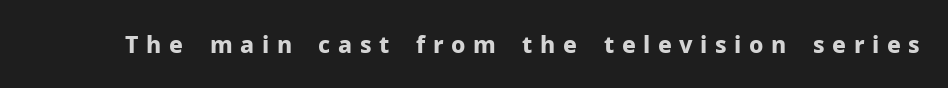
This sample uses an upright cut, with every glyph sitting square on the baseline. Unmarked baselines from the first word to the last. Spacing between characters has been opened up far beyond the box default. How heavy is the stroke? Heavy — this is a bold.
